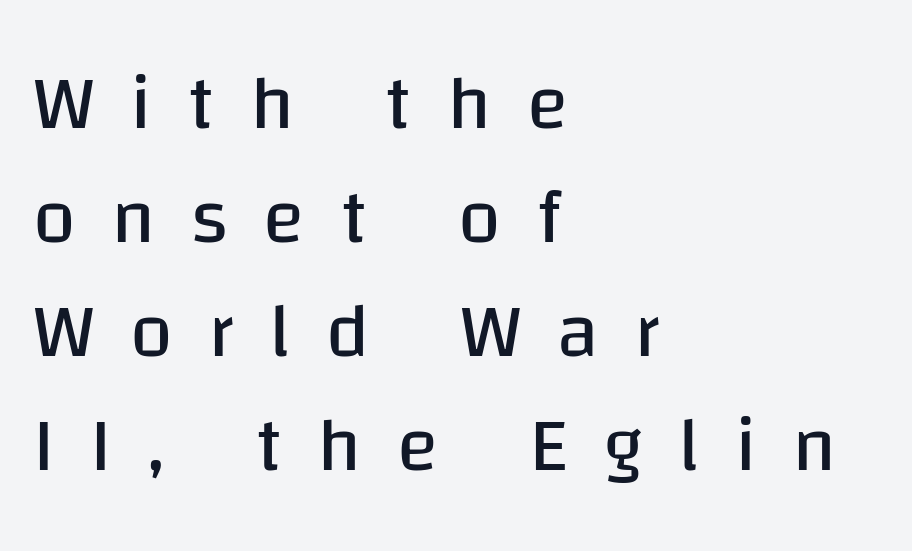
Q: Is the text bold? A: No.
Q: Is the text italic (slanted)? A: No, it is upright.
Q: Is the typeface a serif or a sans-serif typeface? A: Sans-serif.
Q: Is the text underlined? A: No.
Q: How is the paragraph aligned? A: Left-aligned.
Q: Is the spacing between letters normal or unusually wide? A: Unusually wide.
Q: Is the spacing between lines tight, normal or loose? A: Normal.
Q: Width (condensed, normal, or wide)? A: Normal.
Q: Stroke contrast? A: Low.
Q: x-height? A: Large.
Q: Monospaced? A: No.
